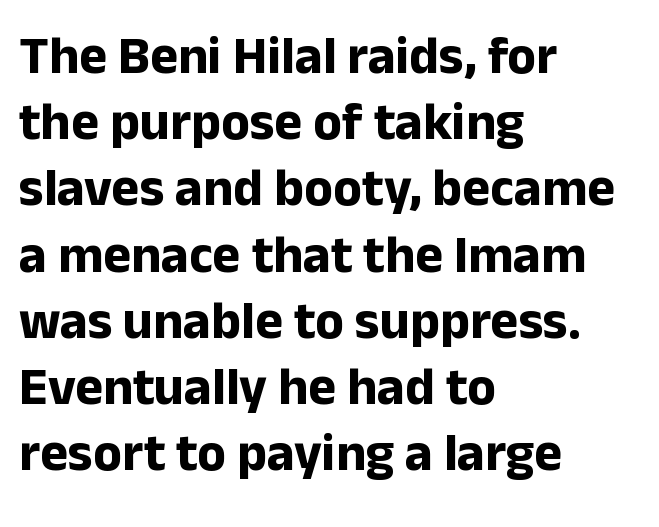
Q: Is the text bold? A: Yes.
Q: Is the text italic (slanted)? A: No, it is upright.
Q: Is the typeface a serif or a sans-serif typeface? A: Sans-serif.
Q: Is the text underlined? A: No.
Q: How is the paragraph aligned? A: Left-aligned.
Q: Is the spacing between letters normal or unusually wide? A: Normal.
Q: Is the spacing between lines tight, normal or loose? A: Normal.
Q: Width (condensed, normal, or wide)? A: Normal.
Q: Stroke contrast? A: Low.
Q: x-height? A: Medium.
Q: Monospaced? A: No.
